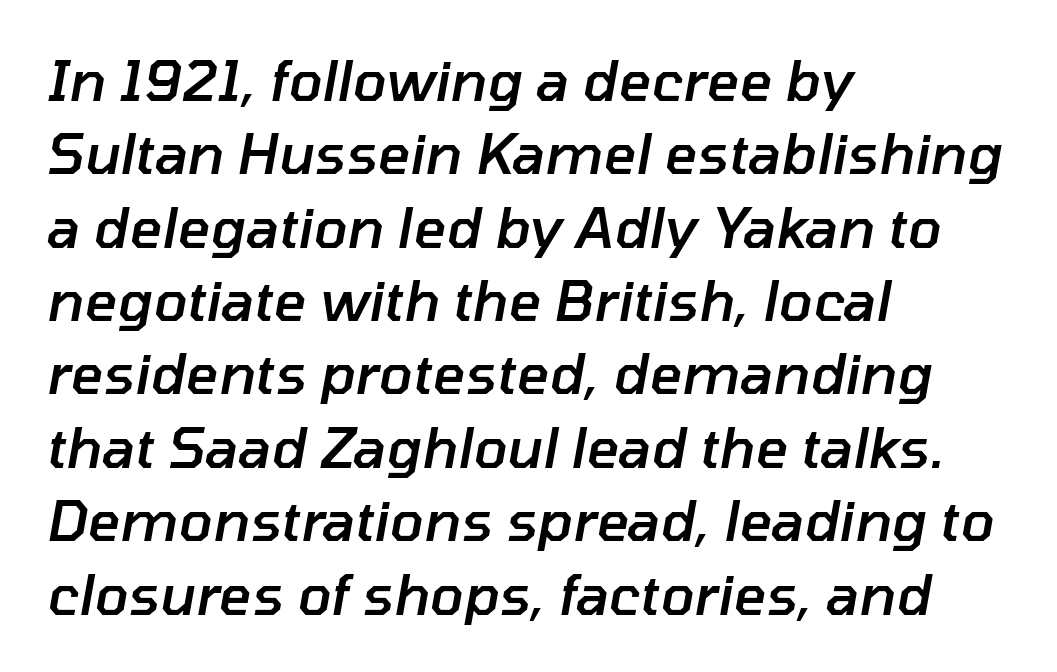
Q: Is the text bold? A: Semi-bold.
Q: Is the text italic (slanted)? A: Yes, it leans right by about 10 degrees.
Q: Is the text underlined? A: No.
Q: How is the paragraph aligned? A: Left-aligned.
Q: Is the spacing between letters normal or unusually wide? A: Normal.
Q: Is the spacing between lines tight, normal or loose? A: Normal.
Q: Width (condensed, normal, or wide)? A: Normal.
Q: Stroke contrast? A: Low.
Q: x-height? A: Medium.
Q: Monospaced? A: No.
